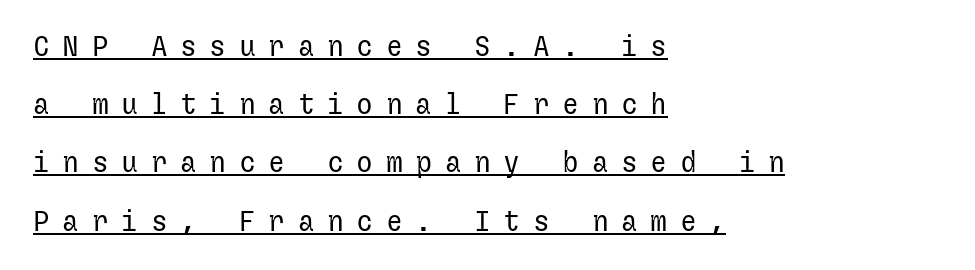
The image shows 28 px regular-weight sans-serif type, upright; set left-aligned, loose line spacing (2.08x), unusually wide letter spacing (+0.45 em), underlined; low stroke contrast and a medium x-height.
